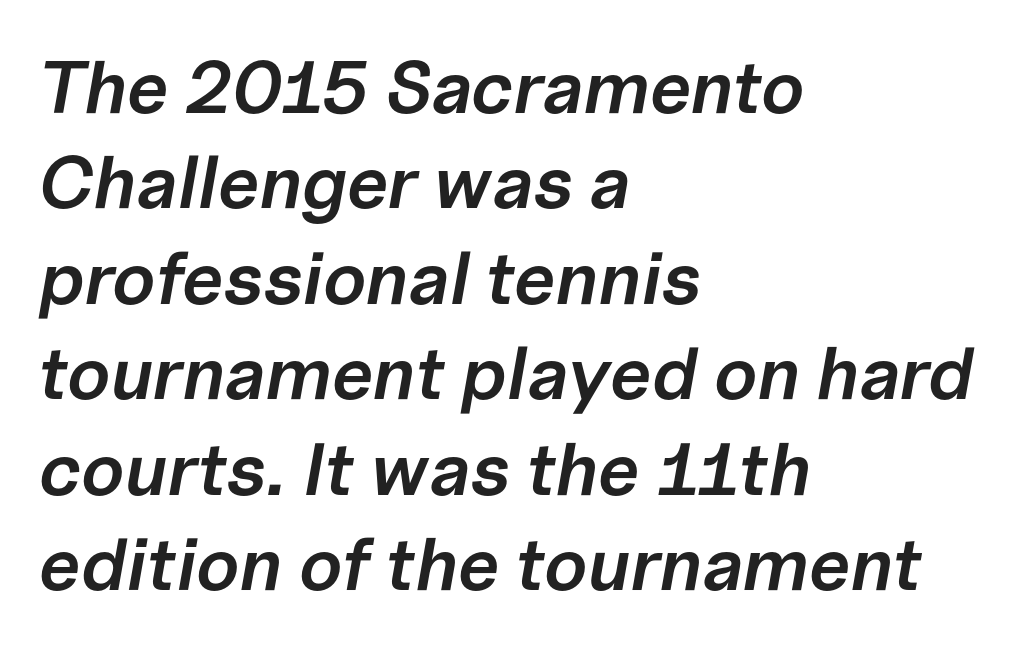
{"italic": "yes", "lean": "right", "slant_degrees": 10, "bold": "semi", "weight": "semibold", "width": "normal", "stroke_contrast": "low", "x_height": "medium", "monospaced": "no", "underline": "no", "align": "left", "line_spacing": "normal", "line_spacing_ratio": 1.29, "letter_spacing": "normal", "letter_spacing_em": 0.0, "glyph_px": 74}
